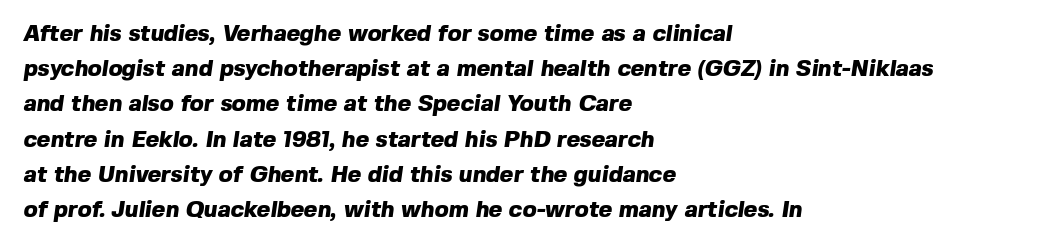
Emphasis by weight is at full strength: bold. The space between consecutive lines is moderate. This rendering uses left alignment, leaving the right contour irregular. Plain, unruled lines of type. Honestly, the letter spacing is just normal — you wouldn't notice it.
